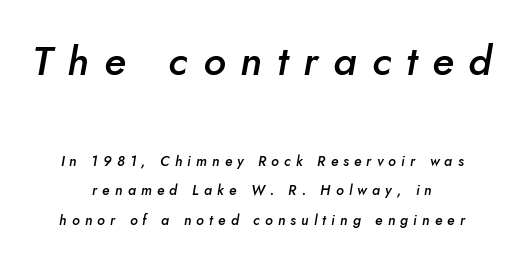
The image shows 41 px semibold type, italic (leaning right); set centered, loose line spacing (2.12x), unusually wide letter spacing (+0.37 em), not underlined; the first (top) block is 2.93x larger; low stroke contrast and a small x-height.
